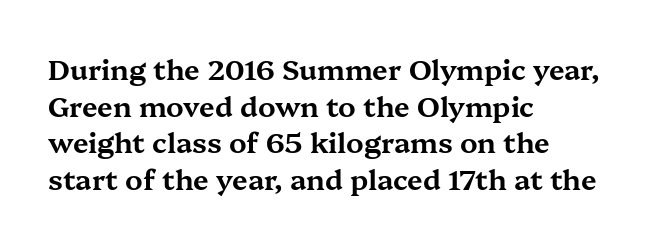
The image shows 28 px wide serif type, upright; set left-aligned, normal line spacing (1.31x), normal letter spacing, not underlined; medium stroke contrast and a medium x-height.
